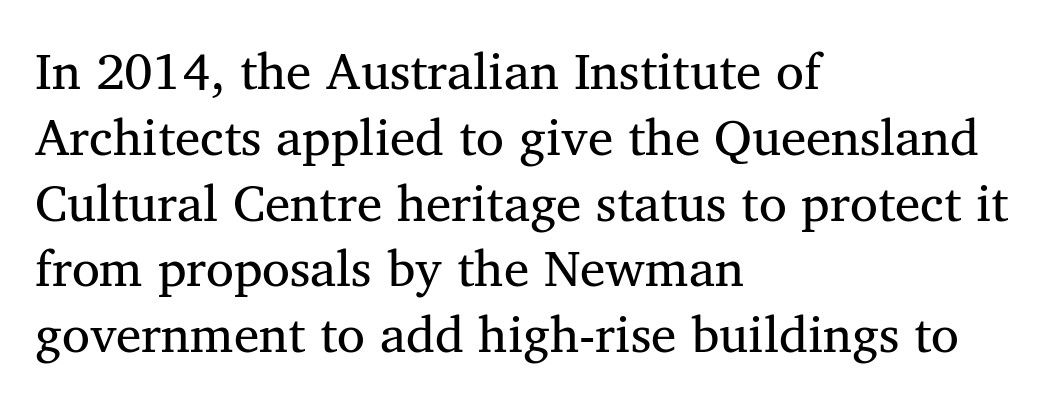
{"serif": "yes", "bold": "no", "weight": "regular", "width": "normal", "stroke_contrast": "medium", "x_height": "medium", "monospaced": "no", "underline": "no", "align": "left", "line_spacing": "normal", "line_spacing_ratio": 1.29, "letter_spacing": "normal", "letter_spacing_em": 0.0, "glyph_px": 51}
